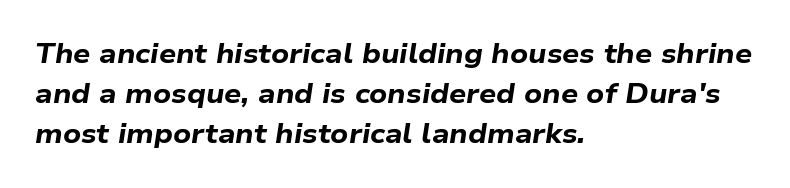
The image shows 27 px bold type, italic (leaning right); set left-aligned, normal line spacing (1.48x), normal letter spacing, not underlined.
